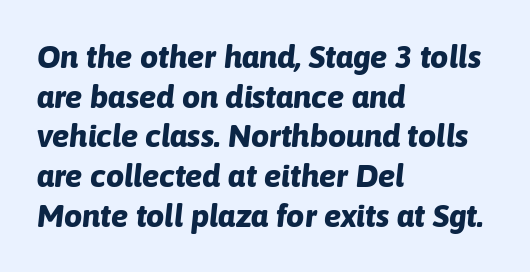
{"italic": "yes", "lean": "right", "slant_degrees": 6, "bold": "yes", "weight": "bold", "width": "normal", "stroke_contrast": "low", "x_height": "medium", "monospaced": "no", "underline": "no", "align": "left", "line_spacing_ratio": 1.24, "letter_spacing": "normal", "letter_spacing_em": 0.0, "glyph_px": 32}
